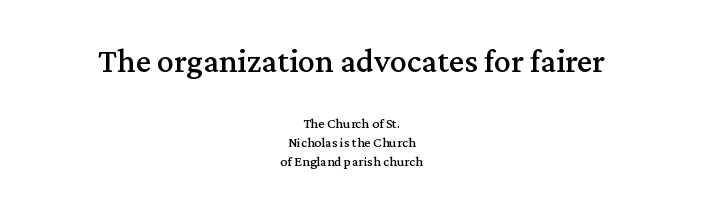
The image shows 34 px serif type, upright; set centered, normal line spacing (1.37x), normal letter spacing, not underlined; the first (top) block is 2.43x larger; medium stroke contrast and a medium x-height.
